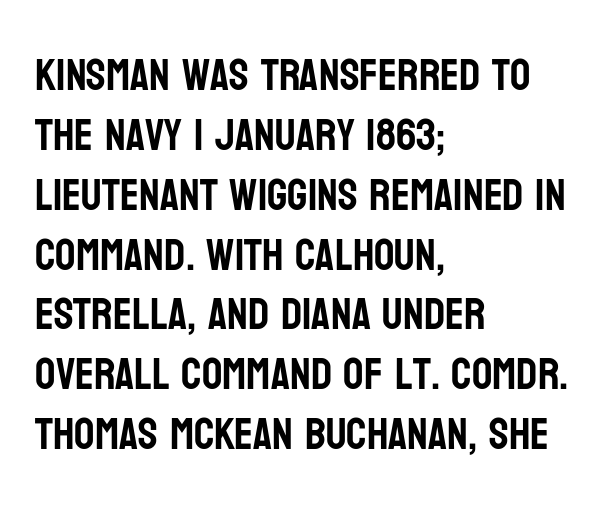
{"serif": "no", "italic": "no", "width": "condensed", "stroke_contrast": "low", "x_height": "large", "monospaced": "no", "underline": "no", "align": "left", "line_spacing": "normal", "line_spacing_ratio": 1.33, "letter_spacing": "normal", "letter_spacing_em": 0.0, "glyph_px": 45}
